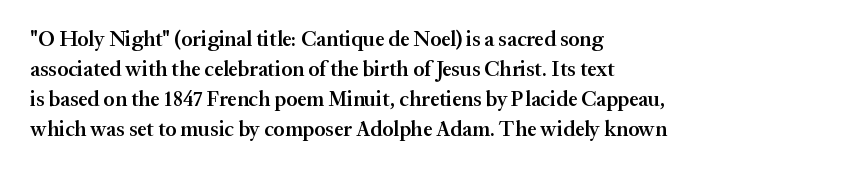
What weight is shown? A semibold, between regular and bold. Nobody touched the tracking dial on this one. This sample keeps an unexceptional amount of space between lines. The typography opts for an upright posture over an oblique one. These lines stack with their left ends in a neat column. The specimen omits any rule beneath the text block's lines.
